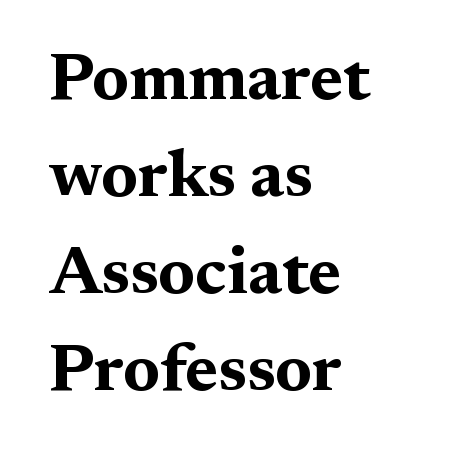
These words are printed bold, with thick strokes throughout. Visually the block forms a straight wall on the left and a jagged coastline on the right. The glyphs are unaccompanied by any horizontal stroke below them. No extra tracking has been applied to these lines. Upright lettering throughout. You could not count columns in this text — the font is proportionally spaced.
